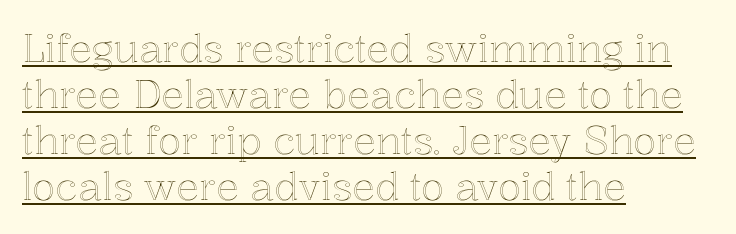
The image shows 38 px text type, upright; set left-aligned, line spacing 1.21x, normal letter spacing, underlined; a medium x-height.
